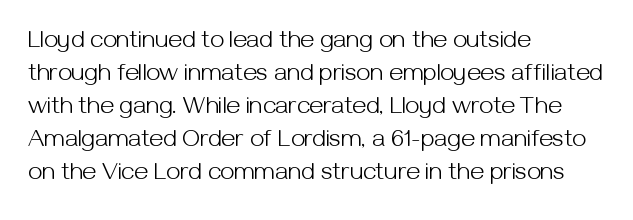
Q: Is the text bold? A: No.
Q: Is the text italic (slanted)? A: No, it is upright.
Q: Is the text underlined? A: No.
Q: How is the paragraph aligned? A: Left-aligned.
Q: Is the spacing between letters normal or unusually wide? A: Normal.
Q: Is the spacing between lines tight, normal or loose? A: Normal.
